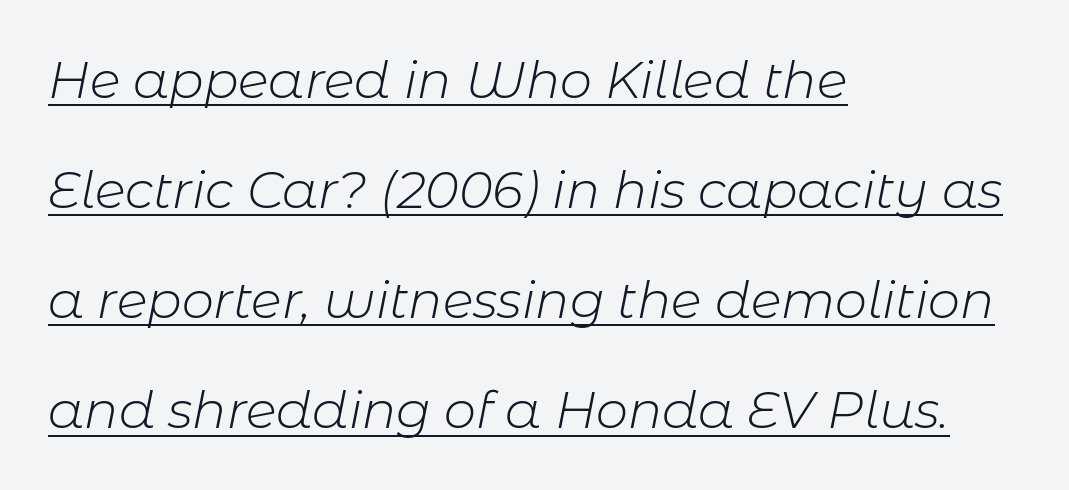
Q: Is the text bold? A: No.
Q: Is the text italic (slanted)? A: Yes, it leans right by about 11 degrees.
Q: Is the text underlined? A: Yes.
Q: How is the paragraph aligned? A: Left-aligned.
Q: Is the spacing between letters normal or unusually wide? A: Normal.
Q: Is the spacing between lines tight, normal or loose? A: Loose.
Q: Width (condensed, normal, or wide)? A: Normal.
Q: Stroke contrast? A: Low.
Q: x-height? A: Medium.
Q: Monospaced? A: No.
